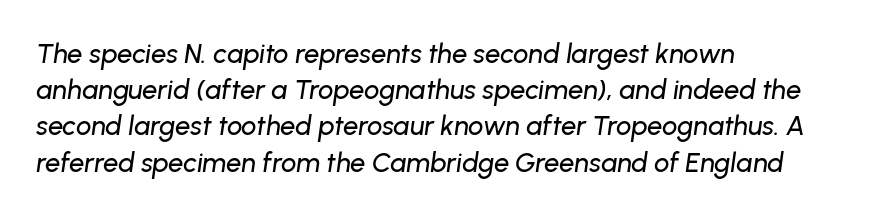
Q: Is the text italic (slanted)? A: Yes, it leans right by about 8 degrees.
Q: Is the text underlined? A: No.
Q: How is the paragraph aligned? A: Left-aligned.
Q: Is the spacing between letters normal or unusually wide? A: Normal.
Q: Is the spacing between lines tight, normal or loose? A: Normal.
